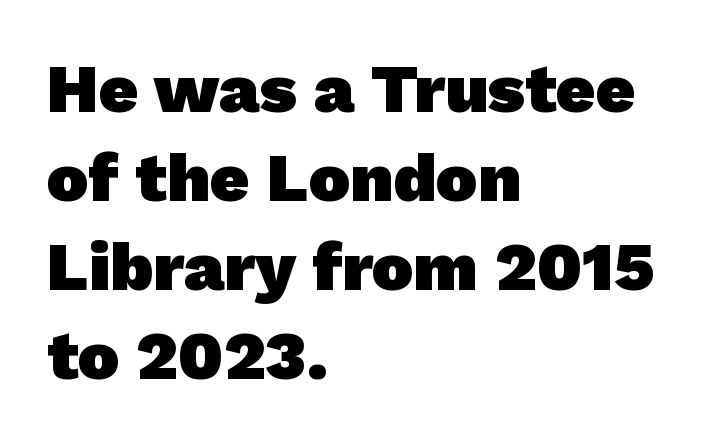
The image shows 69 px heavy sans-serif type; set left-aligned, normal line spacing (1.29x), normal letter spacing, not underlined; low stroke contrast and a medium x-height.
